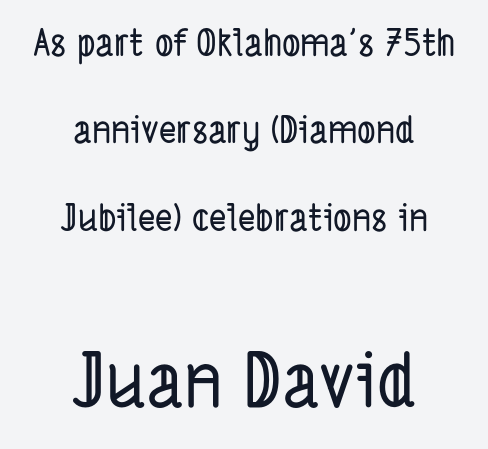
Q: Is the typeface a serif or a sans-serif typeface? A: Sans-serif.
Q: Is the text underlined? A: No.
Q: How is the paragraph aligned? A: Centered.
Q: Is the spacing between letters normal or unusually wide? A: Normal.
Q: Is the spacing between lines tight, normal or loose? A: Loose.
Q: Which block of text is set in a larger size, the first (top) or the second (bottom)? A: The second (bottom) one.
Q: Width (condensed, normal, or wide)? A: Condensed.
Q: Stroke contrast? A: Low.
Q: x-height? A: Medium.
Q: Monospaced? A: No.
